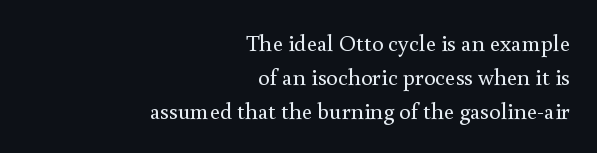
Q: Is the text bold? A: No.
Q: Is the text italic (slanted)? A: No, it is upright.
Q: Is the text underlined? A: No.
Q: How is the paragraph aligned? A: Right-aligned.
Q: Is the spacing between letters normal or unusually wide? A: Normal.
Q: Is the spacing between lines tight, normal or loose? A: Normal.
